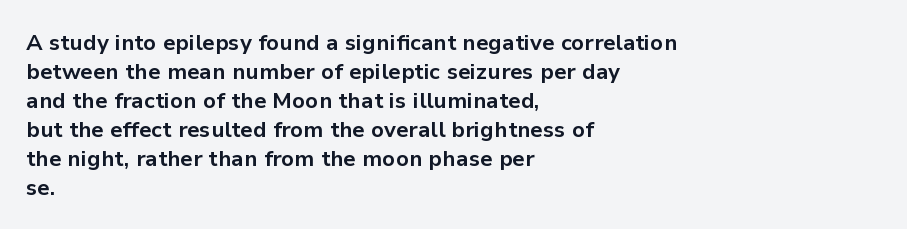
{"italic": "no", "bold": "yes", "underline": "no", "align": "left", "line_spacing": "normal", "line_spacing_ratio": 1.32, "letter_spacing": "normal", "letter_spacing_em": 0.0, "glyph_px": 22}
